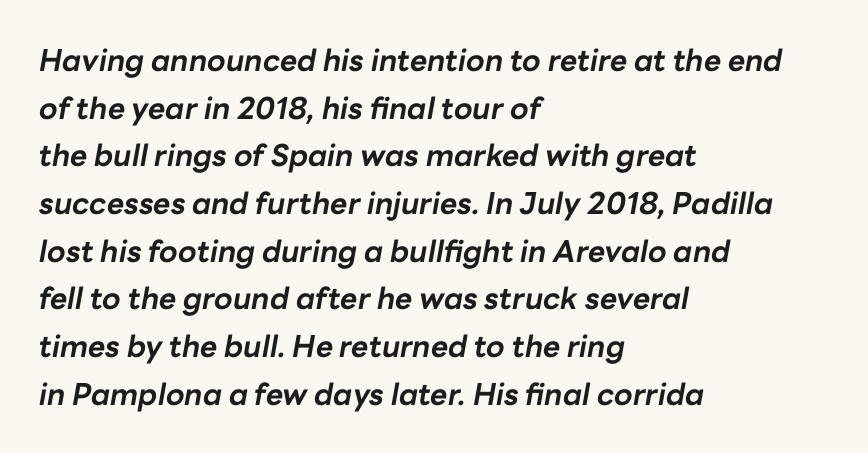
Q: Is the text bold? A: Yes.
Q: Is the text italic (slanted)? A: Yes, it leans right by about 10 degrees.
Q: Is the text underlined? A: No.
Q: How is the paragraph aligned? A: Left-aligned.
Q: Is the spacing between letters normal or unusually wide? A: Normal.
Q: Is the spacing between lines tight, normal or loose? A: Normal.
Q: Width (condensed, normal, or wide)? A: Normal.
Q: Stroke contrast? A: Low.
Q: x-height? A: Medium.
Q: Monospaced? A: No.
